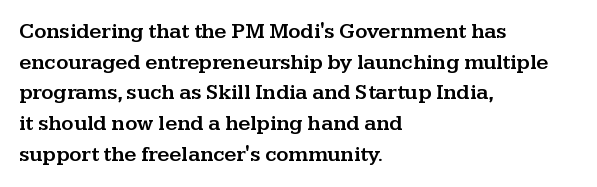
{"italic": "no", "underline": "no", "align": "left", "line_spacing": "normal", "line_spacing_ratio": 1.46, "letter_spacing": "normal", "letter_spacing_em": 0.0, "glyph_px": 21}
